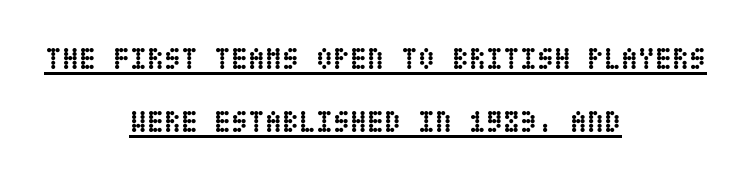
The image shows 31 px semibold, condensed type, upright; set centered, loose line spacing (2.02x), normal letter spacing, underlined; low stroke contrast and a large x-height.
